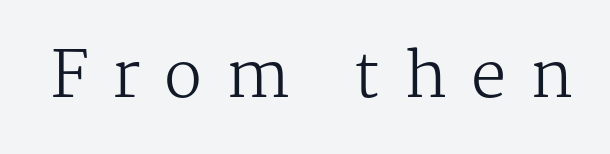
Q: Is the text bold? A: No.
Q: Is the text italic (slanted)? A: No, it is upright.
Q: Is the typeface a serif or a sans-serif typeface? A: Serif.
Q: Is the text underlined? A: No.
Q: Is the spacing between letters normal or unusually wide? A: Unusually wide.
Q: Width (condensed, normal, or wide)? A: Normal.
Q: Stroke contrast? A: Medium.
Q: x-height? A: Medium.
Q: Monospaced? A: No.
